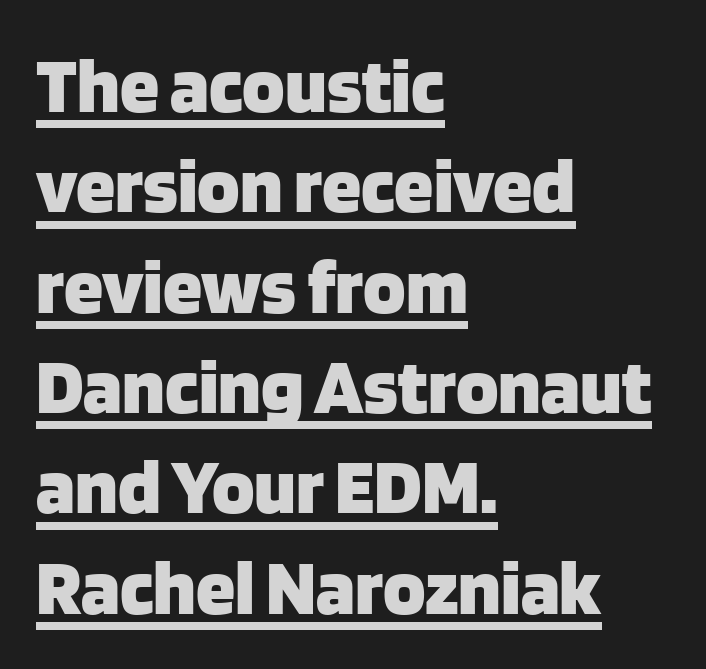
Baseline-to-baseline distance is the conventional proportion of letter height. The face used here appears with an underline applied. The line texture is even and compact thanks to regular tracking. All the whitespace from short lines collects on the right. Strong, thick strokes mark this as bold type. Is there any slant? The stems are plumb.
